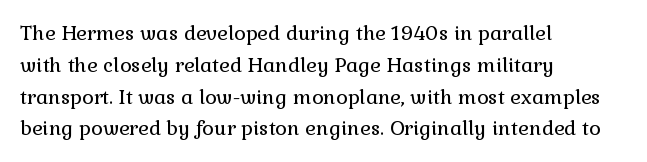
{"italic": "no", "bold": "no", "underline": "no", "align": "left", "line_spacing": "normal", "line_spacing_ratio": 1.59, "letter_spacing": "normal", "letter_spacing_em": 0.0, "glyph_px": 20}
